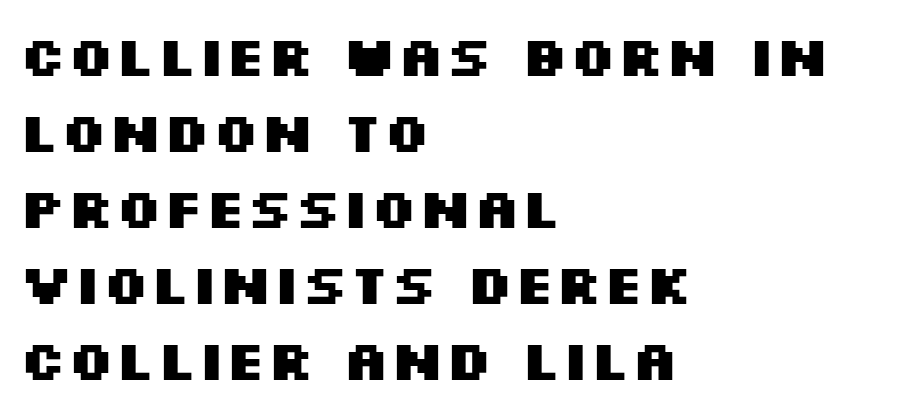
{"serif": "no", "italic": "no", "bold": "yes", "weight": "heavy", "width": "wide", "stroke_contrast": "medium", "x_height": "large", "monospaced": "no", "underline": "no", "align": "left", "line_spacing": "normal", "line_spacing_ratio": 1.38, "letter_spacing": "normal", "letter_spacing_em": 0.0, "glyph_px": 55}
